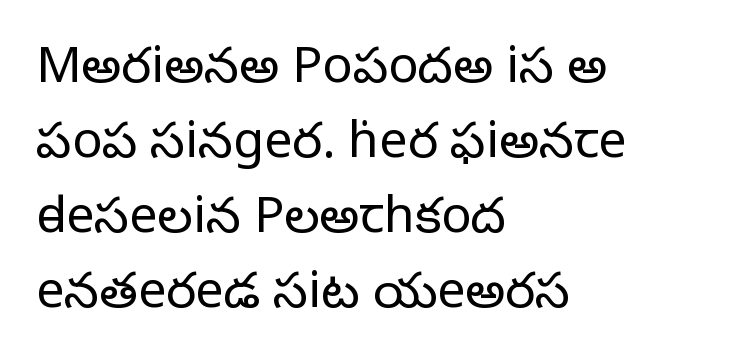
{"serif": "yes", "italic": "no", "bold": "no", "weight": "regular", "width": "normal", "stroke_contrast": "low", "x_height": "large", "monospaced": "no", "underline": "no", "align": "left", "line_spacing": "normal", "line_spacing_ratio": 1.5, "letter_spacing": "normal", "letter_spacing_em": 0.0, "glyph_px": 50}
